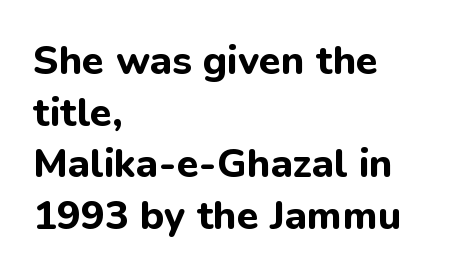
The image shows 40 px bold sans-serif type, upright; set left-aligned, normal line spacing (1.29x), normal letter spacing, not underlined; low stroke contrast and a medium x-height.
